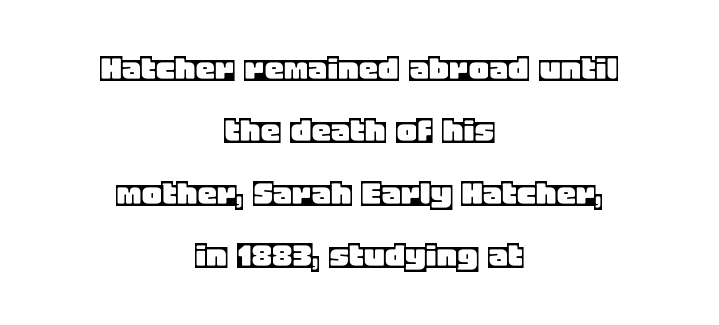
A typesetter would mark this as roman, not italic. The passage is arranged like a title page — every line centered. Glance below the letters and you will spot only blank space. This block has exactly the height ordinary leading produces. Here the glyphs are tracked normally, forming tight word shapes. This sample has the flowing, uneven cadence of proportional lettering.
